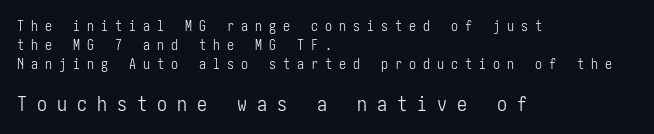
Q: Is the text bold? A: No.
Q: Is the text italic (slanted)? A: No, it is upright.
Q: Is the text underlined? A: No.
Q: How is the paragraph aligned? A: Left-aligned.
Q: Is the spacing between letters normal or unusually wide? A: Unusually wide.
Q: Is the spacing between lines tight, normal or loose? A: Normal.
Q: Which block of text is set in a larger size, the first (top) or the second (bottom)? A: The second (bottom) one.
